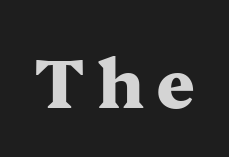
{"serif": "yes", "italic": "no", "bold": "yes", "weight": "heavy", "width": "wide", "stroke_contrast": "medium", "x_height": "medium", "monospaced": "no", "underline": "no", "glyph_px": 68}
